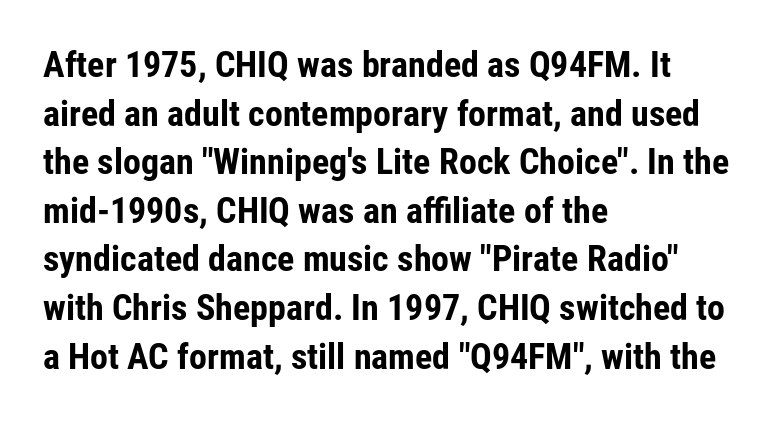
{"serif": "no", "italic": "no", "bold": "yes", "weight": "bold", "width": "condensed", "stroke_contrast": "low", "x_height": "medium", "monospaced": "no", "underline": "no", "align": "left", "line_spacing": "normal", "line_spacing_ratio": 1.35, "letter_spacing": "normal", "letter_spacing_em": 0.0, "glyph_px": 36}
